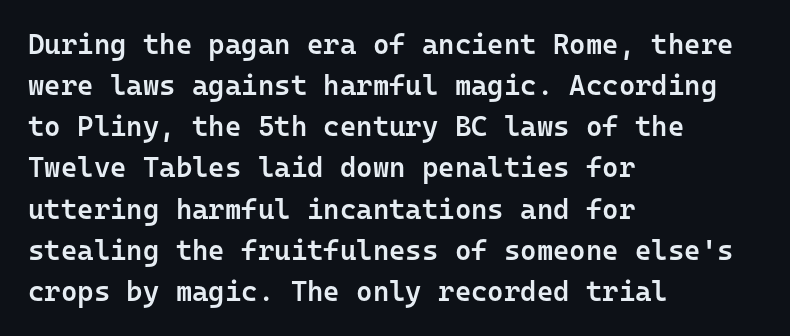
Q: Is the text bold? A: Semi-bold.
Q: Is the text italic (slanted)? A: No, it is upright.
Q: Is the typeface a serif or a sans-serif typeface? A: Sans-serif.
Q: Is the text underlined? A: No.
Q: How is the paragraph aligned? A: Left-aligned.
Q: Is the spacing between letters normal or unusually wide? A: Normal.
Q: Is the spacing between lines tight, normal or loose? A: Normal.
Q: Width (condensed, normal, or wide)? A: Normal.
Q: Stroke contrast? A: Low.
Q: x-height? A: Medium.
Q: Monospaced? A: Yes.
